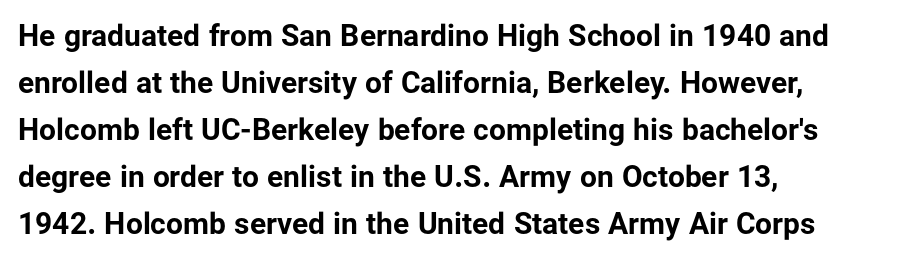
{"serif": "no", "italic": "no", "bold": "yes", "weight": "bold", "width": "normal", "stroke_contrast": "low", "x_height": "medium", "monospaced": "no", "underline": "no", "align": "left", "line_spacing": "normal", "line_spacing_ratio": 1.57, "letter_spacing": "normal", "letter_spacing_em": 0.0, "glyph_px": 30}
